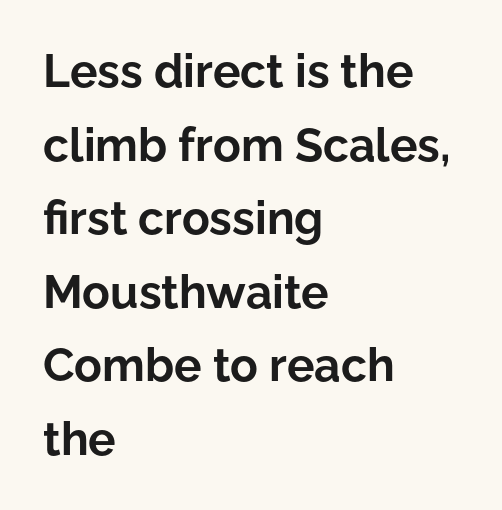
Q: Is the text bold? A: Yes.
Q: Is the text italic (slanted)? A: No, it is upright.
Q: Is the typeface a serif or a sans-serif typeface? A: Sans-serif.
Q: Is the text underlined? A: No.
Q: How is the paragraph aligned? A: Left-aligned.
Q: Is the spacing between letters normal or unusually wide? A: Normal.
Q: Is the spacing between lines tight, normal or loose? A: Normal.
Q: Width (condensed, normal, or wide)? A: Normal.
Q: Stroke contrast? A: Low.
Q: x-height? A: Medium.
Q: Monospaced? A: No.
